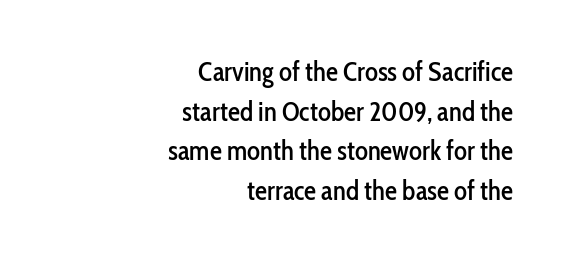
{"italic": "no", "underline": "no", "align": "right", "line_spacing": "normal", "line_spacing_ratio": 1.47, "letter_spacing": "normal", "letter_spacing_em": 0.0, "glyph_px": 27}
